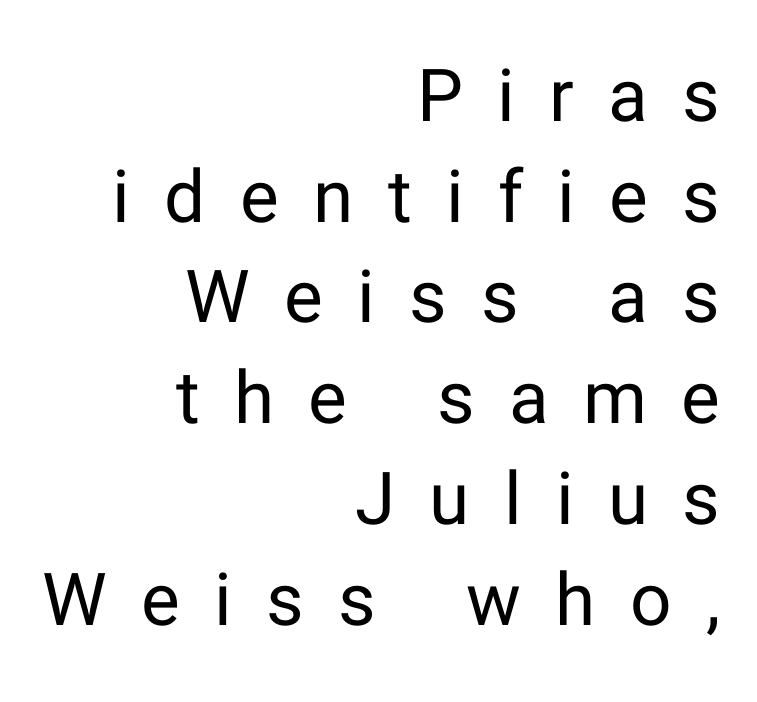
Observe the absence of serifs on each vertical stroke in this sample. A roman cut, with each character standing at attention. Bare-footed words on every line. There is plenty of visible air inserted between adjacent glyphs. The passage shown is typed in a proportional face where columns would drift.
